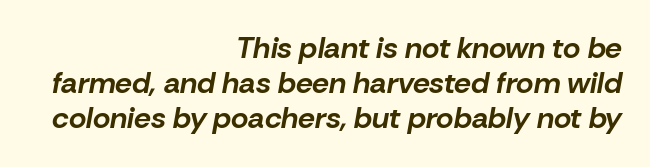
{"italic": "yes", "lean": "right", "slant_degrees": 10, "bold": "yes", "weight": "bold", "width": "normal", "stroke_contrast": "low", "x_height": "medium", "monospaced": "no", "underline": "no", "align": "right", "line_spacing_ratio": 1.17, "letter_spacing": "normal", "letter_spacing_em": 0.0, "glyph_px": 30}
